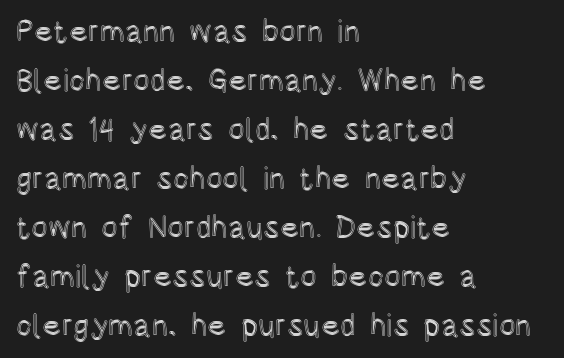
Characters follow at the spacing the type designer built in. The strip under each line holds only bare page. This rendering uses left alignment, leaving the right contour irregular. Leading: standard. Characters remain perfectly vertical along every line. These lines are rendered in a variable-pitch font.
